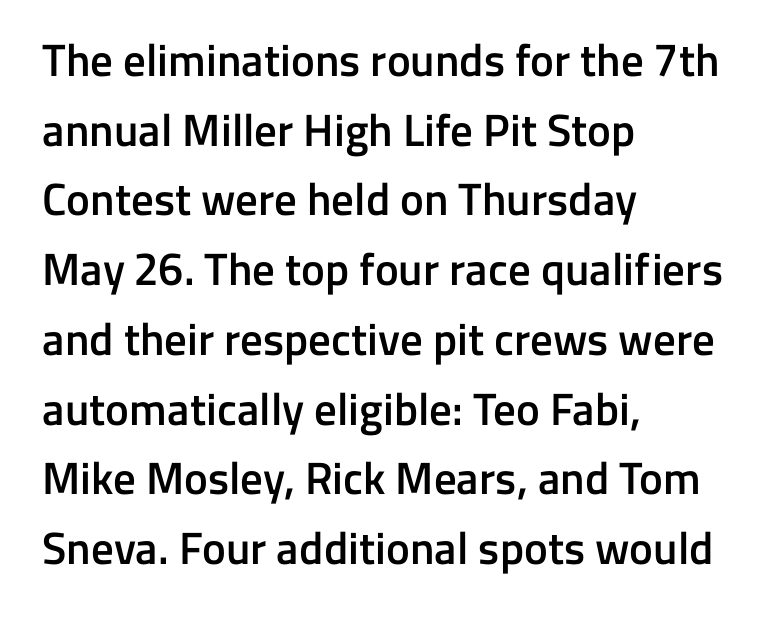
The letters carry no serifs — their stems end cleanly without finishing strokes. Is there any slant? The stems are plumb. A fair bit of extra ink — the face is semibold, not bold. Character widths vary here, with narrow letters taking less room than wide ones. Descender tails drop into unmarked territory. Leftover space on each line is placed entirely after the last word.
